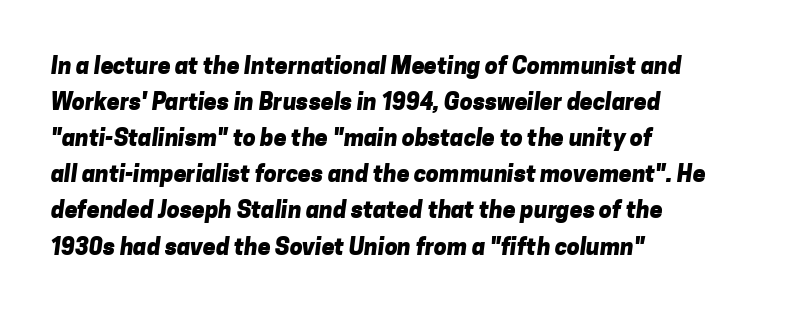
Q: Is the text bold? A: Yes.
Q: Is the text underlined? A: No.
Q: How is the paragraph aligned? A: Left-aligned.
Q: Is the spacing between letters normal or unusually wide? A: Normal.
Q: Is the spacing between lines tight, normal or loose? A: Normal.
